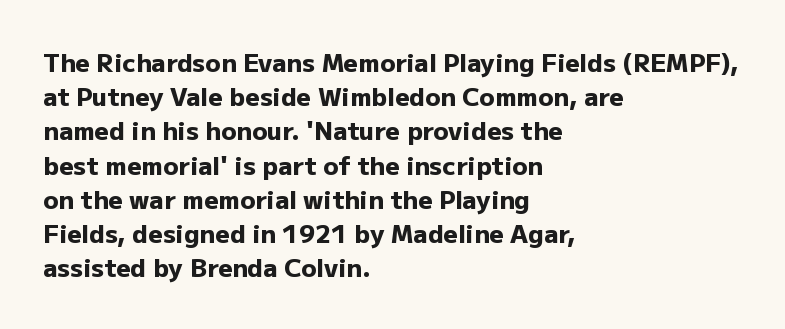
{"italic": "no", "bold": "yes", "underline": "no", "align": "left", "line_spacing": "normal", "line_spacing_ratio": 1.37, "letter_spacing": "normal", "letter_spacing_em": 0.0, "glyph_px": 25}
